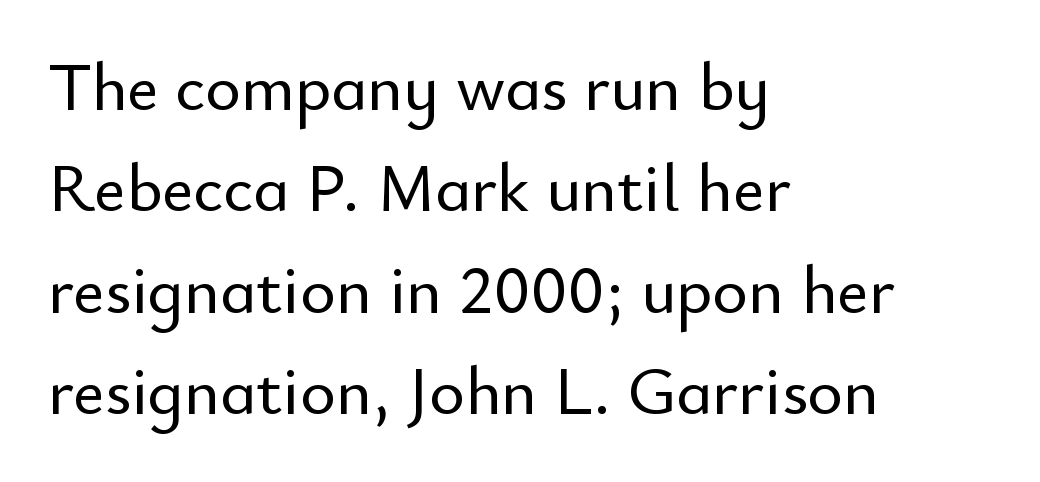
{"serif": "no", "italic": "no", "width": "normal", "stroke_contrast": "low", "x_height": "small", "monospaced": "no", "underline": "no", "align": "left", "line_spacing": "normal", "line_spacing_ratio": 1.49, "letter_spacing": "normal", "letter_spacing_em": 0.0, "glyph_px": 68}
